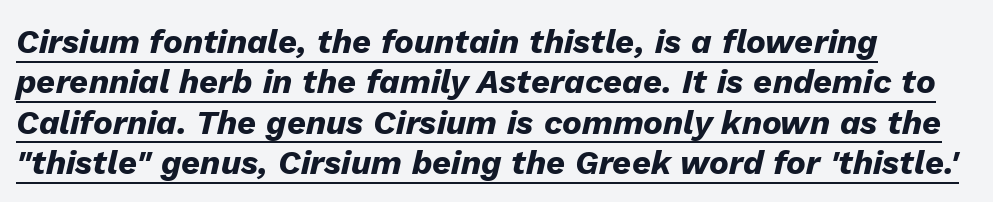
The image shows 33 px heavy type, italic (leaning right); set left-aligned, line spacing 1.22x, normal letter spacing, underlined; low stroke contrast and a medium x-height.
